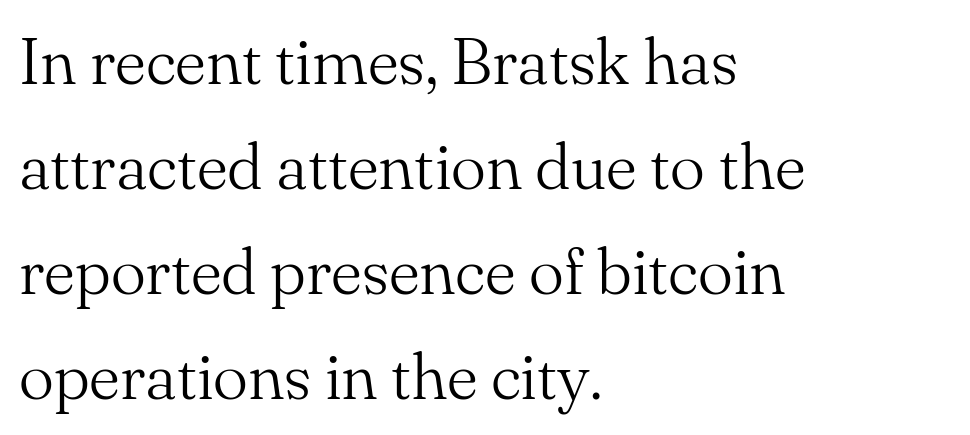
Heaviness? Minimal to ordinary, like unemphasized prose. The designer left line spacing at the default. If you drew a line through each stem, it would be perfectly vertical. Observe the serifs anchoring each vertical stroke in this sample. Is this a fixed-width face? No — the glyphs have proportional, varying widths.
